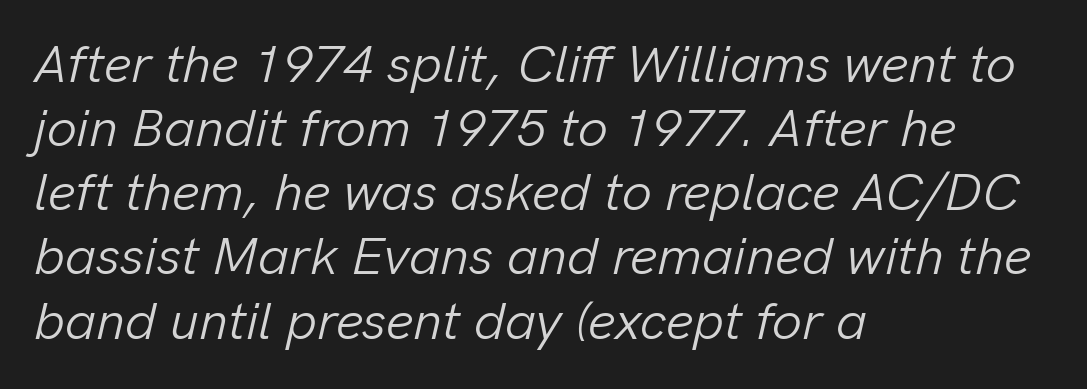
The image shows 53 px light type, italic (leaning right); set left-aligned, line spacing 1.21x, normal letter spacing, not underlined; low stroke contrast and a medium x-height.
